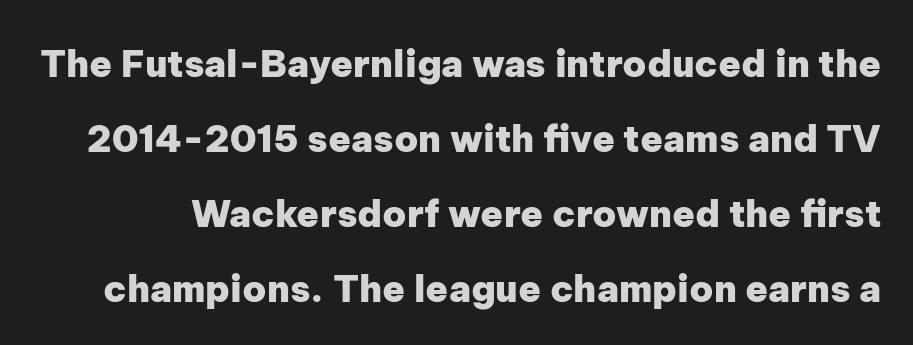
Q: Is the text bold? A: Yes.
Q: Is the text italic (slanted)? A: No, it is upright.
Q: Is the typeface a serif or a sans-serif typeface? A: Sans-serif.
Q: Is the text underlined? A: No.
Q: Is the spacing between letters normal or unusually wide? A: Normal.
Q: Is the spacing between lines tight, normal or loose? A: Loose.
Q: Width (condensed, normal, or wide)? A: Normal.
Q: Stroke contrast? A: Low.
Q: x-height? A: Medium.
Q: Monospaced? A: No.
